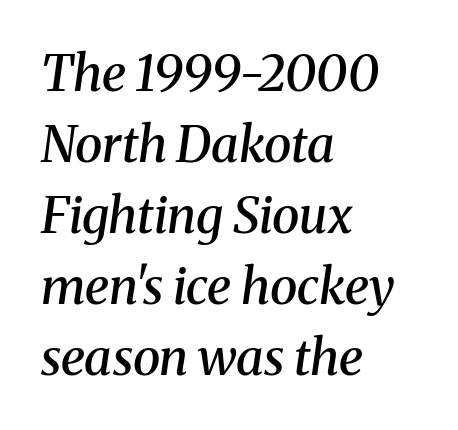
You could not count columns in this text — the font is proportionally spaced. Decoration check: the copy has no underline. A serif font was chosen for this passage. The setting favours the left margin, as ordinary paragraphs usually do. Tracking here is standard; glyphs follow each other at the usual distance.
